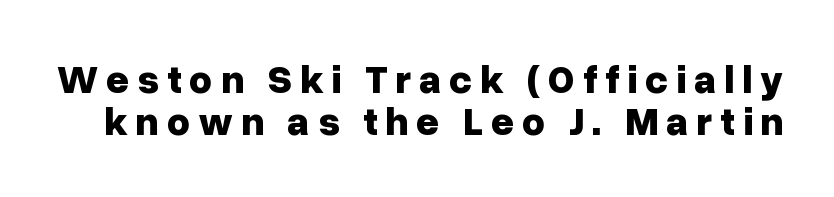
Compared with an ordinary text face, these strokes are far heavier — a full bold. A clean baseline with only descenders dipping below it. Honestly, the rows look squashed on top of each other. This is the regular roman posture of the typeface.
